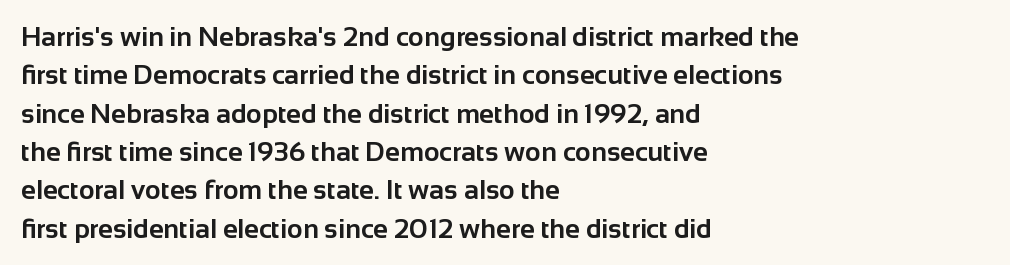
{"italic": "no", "bold": "yes", "underline": "no", "align": "left", "line_spacing": "normal", "line_spacing_ratio": 1.42, "letter_spacing": "normal", "letter_spacing_em": 0.0, "glyph_px": 27}
